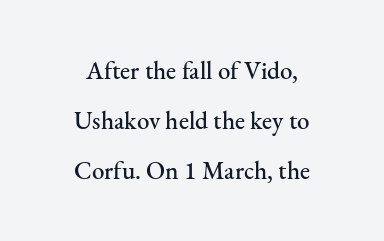
{"italic": "no", "underline": "no", "align": "center", "line_spacing": "loose", "line_spacing_ratio": 2.01, "letter_spacing": "normal", "letter_spacing_em": 0.0, "glyph_px": 25}
